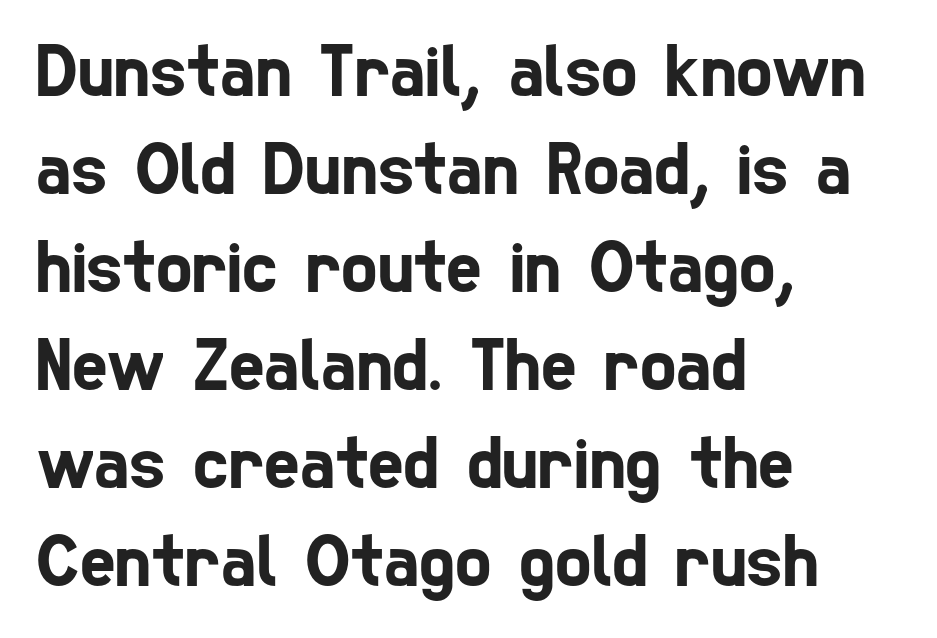
Q: Is the typeface a serif or a sans-serif typeface? A: Sans-serif.
Q: Is the text underlined? A: No.
Q: How is the paragraph aligned? A: Left-aligned.
Q: Is the spacing between letters normal or unusually wide? A: Normal.
Q: Is the spacing between lines tight, normal or loose? A: Normal.
Q: Width (condensed, normal, or wide)? A: Condensed.
Q: Stroke contrast? A: Low.
Q: x-height? A: Medium.
Q: Monospaced? A: No.
